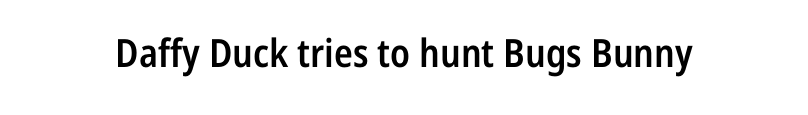
Q: Is the text bold? A: Semi-bold.
Q: Is the text italic (slanted)? A: No, it is upright.
Q: Is the typeface a serif or a sans-serif typeface? A: Sans-serif.
Q: Is the text underlined? A: No.
Q: Is the spacing between letters normal or unusually wide? A: Normal.
Q: Width (condensed, normal, or wide)? A: Condensed.
Q: Stroke contrast? A: Low.
Q: x-height? A: Medium.
Q: Monospaced? A: No.
